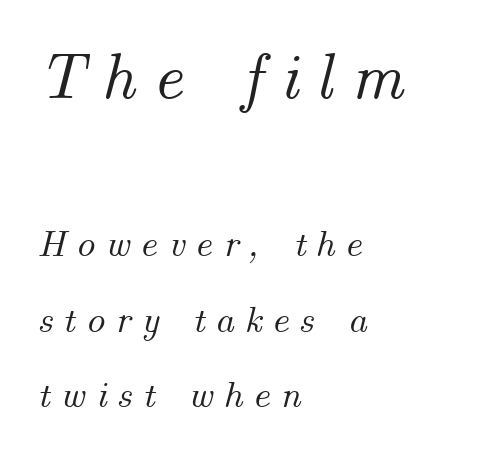
The image shows 66 px text type, italic (leaning right); set left-aligned, loose line spacing (1.99x), unusually wide letter spacing (+0.26 em), not underlined; the first (top) block is 1.74x larger; medium stroke contrast and a small x-height.
